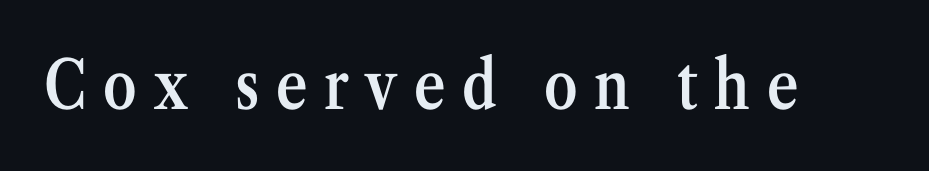
Q: Is the text bold? A: Semi-bold.
Q: Is the text italic (slanted)? A: No, it is upright.
Q: Is the typeface a serif or a sans-serif typeface? A: Serif.
Q: Is the text underlined? A: No.
Q: Is the spacing between letters normal or unusually wide? A: Unusually wide.
Q: Width (condensed, normal, or wide)? A: Condensed.
Q: Stroke contrast? A: Medium.
Q: x-height? A: Medium.
Q: Monospaced? A: No.
